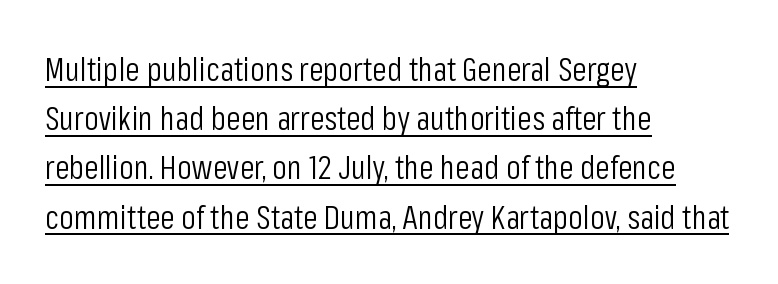
The strokes carry an ordinary text weight at most. Every character sits straight up, as roman type does. If you measured baseline to baseline, you'd find a middling distance. Students, observe the line beneath the letters — that is underlining.
